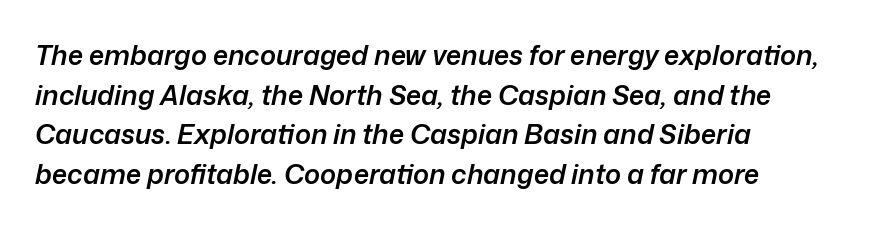
{"italic": "yes", "lean": "right", "slant_degrees": 12, "bold": "semi", "underline": "no", "align": "left", "line_spacing": "normal", "line_spacing_ratio": 1.47, "letter_spacing": "normal", "letter_spacing_em": 0.0, "glyph_px": 27}
